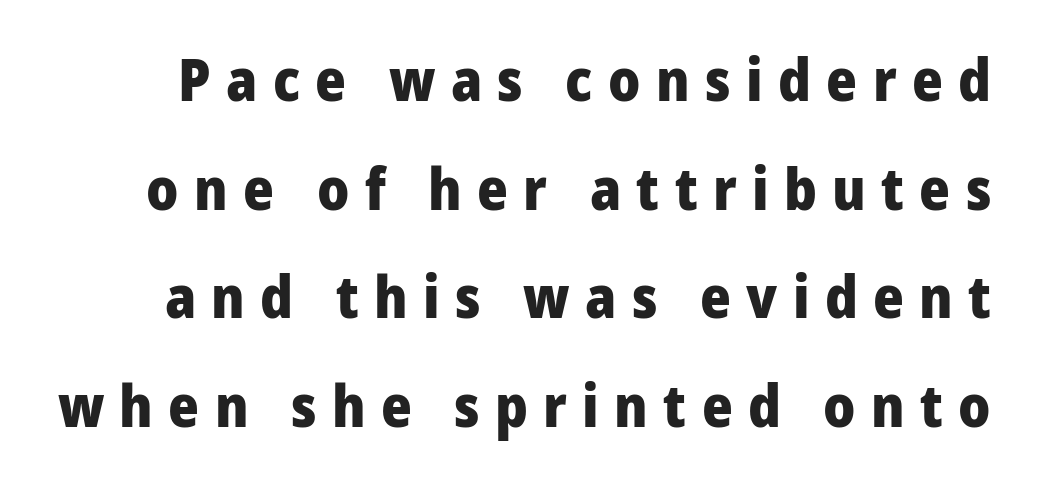
The image shows 59 px heavy sans-serif type, upright; set line spacing 1.84x, unusually wide letter spacing (+0.26 em), not underlined; low stroke contrast and a medium x-height.
